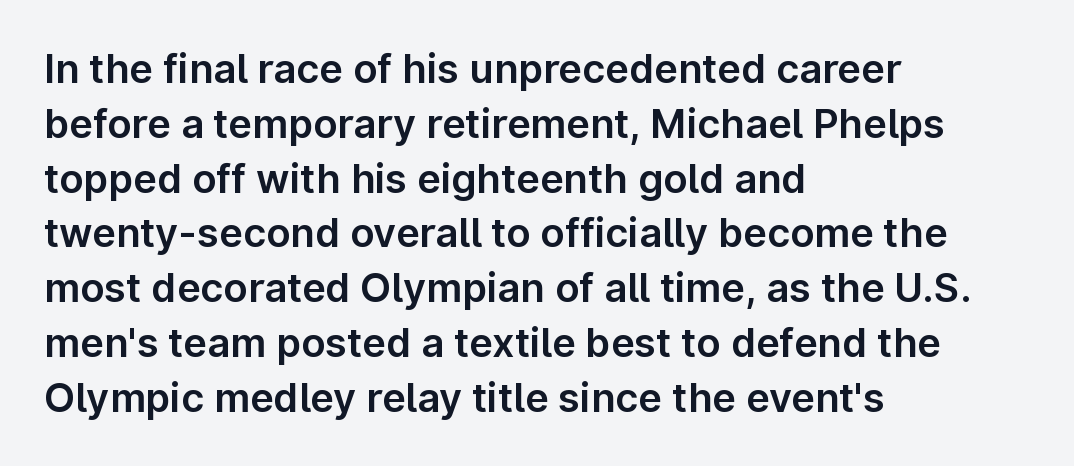
A roman cut, with each character standing at attention. The baseline area is clear. The rows are spaced the way most documents space them. All the whitespace from short lines collects on the right. The rendering shows plain stroke endings on the letterforms — a sans-serif design. No extra tracking has been applied to these lines.
